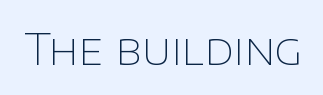
A quiet, ordinary-to-light weight characterises the typeface. No extra tracking has been applied to these lines. Unlike a traditional serif, this face leaves its strokes unadorned. Words float on clear page, feet unadorned.
